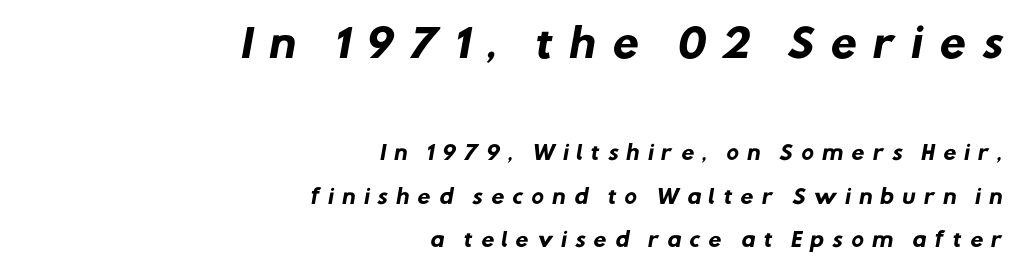
In terms of leading, this rendering errs on the spacious side. Varying glyph widths throughout — classic text-font behaviour. The face used here is a sans, in the tradition of grotesques and geometrics. Large over small — that's the arrangement of the two blocks here. The specimen omits any rule beneath the text block's lines. Alignment: flush right.
